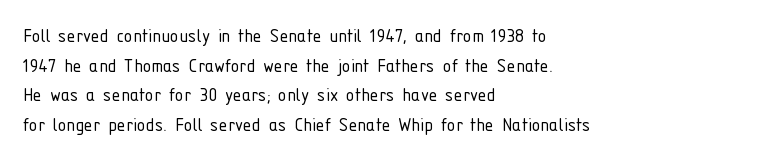
{"italic": "no", "bold": "no", "underline": "no", "align": "left", "line_spacing": "normal", "line_spacing_ratio": 1.35, "letter_spacing": "normal", "letter_spacing_em": 0.0, "glyph_px": 22}
